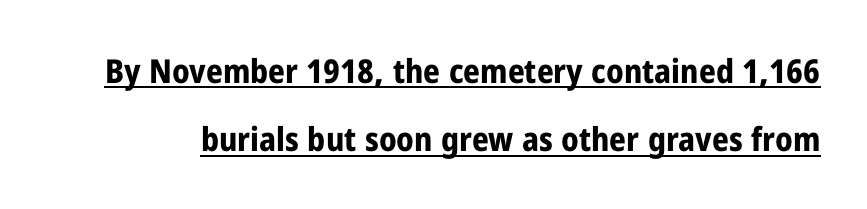
{"serif": "no", "italic": "no", "bold": "yes", "weight": "bold", "width": "condensed", "stroke_contrast": "low", "x_height": "medium", "monospaced": "no", "underline": "yes", "line_spacing": "loose", "line_spacing_ratio": 2.07, "letter_spacing": "normal", "letter_spacing_em": 0.0, "glyph_px": 33}
